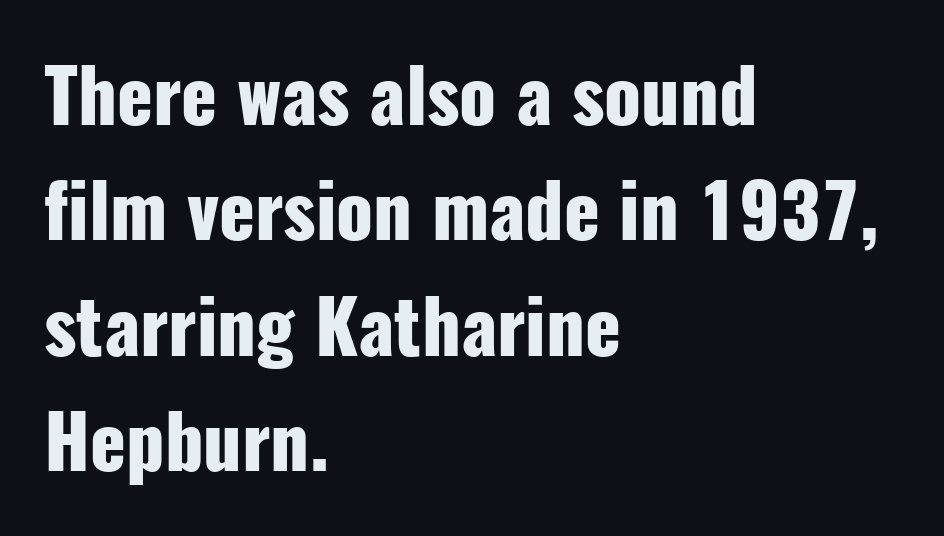
In CSS terms this would be text-align: left. Serif or sans? Sans — the stroke terminals are bare. Tracking here is standard; glyphs follow each other at the usual distance. Every stem runs plumb, perpendicular to the baseline. The rendering uses a moderate line-height, typical for paragraphs. The face used here has the dense, thick strokes of a bold.
